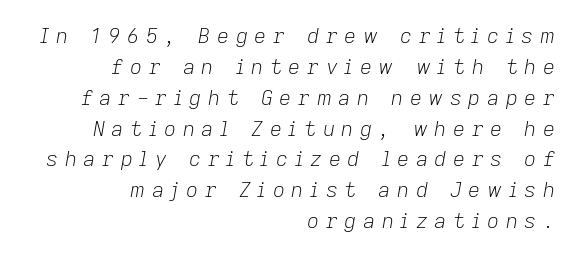
{"italic": "yes", "lean": "right", "slant_degrees": 9, "bold": "no", "underline": "no", "align": "right", "line_spacing": "normal", "line_spacing_ratio": 1.47, "letter_spacing": "wide", "letter_spacing_em": 0.31, "glyph_px": 21}
